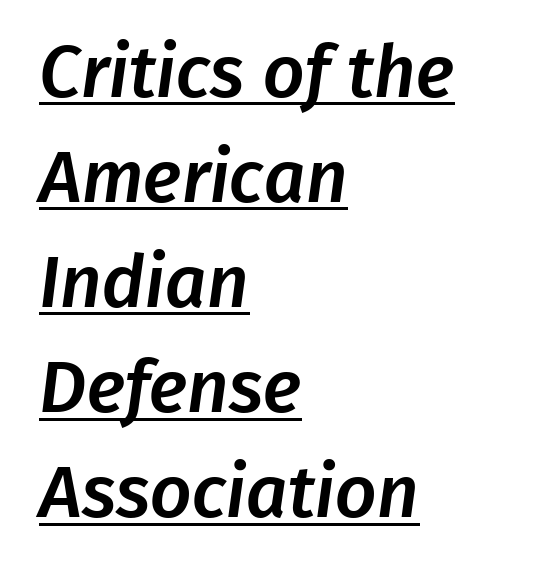
What stands out about the letter spacing? Nothing — it is the standard amount. Students, observe: this is what conventionally led text looks like. Does the type have serifs? No, each stem ends abruptly. The specimen includes a rule beneath the text block's lines.
